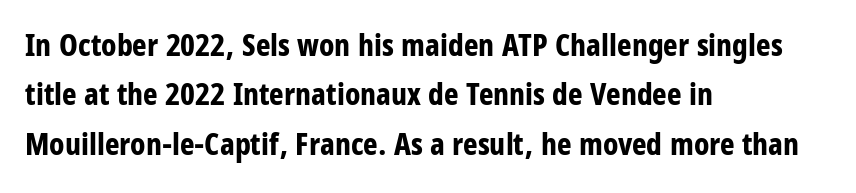
{"serif": "no", "italic": "no", "bold": "yes", "weight": "bold", "width": "condensed", "stroke_contrast": "low", "x_height": "large", "monospaced": "no", "underline": "no", "align": "left", "line_spacing": "normal", "line_spacing_ratio": 1.59, "letter_spacing": "normal", "letter_spacing_em": 0.0, "glyph_px": 31}
